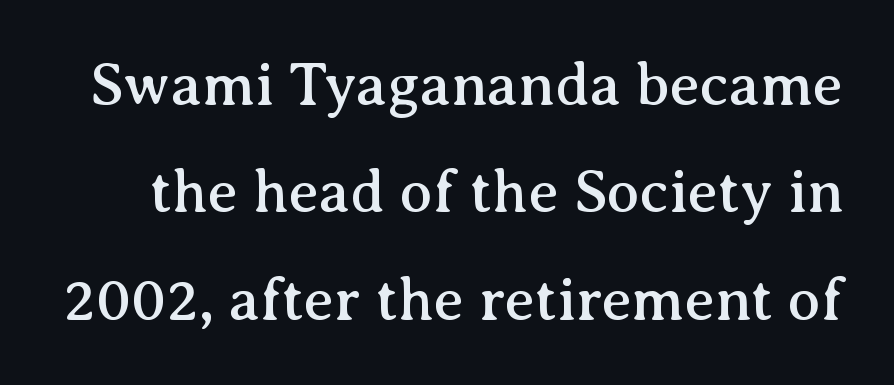
Honestly, there is no underline to notice here at all. Style check: upright. These lines are rendered in a variable-pitch font. Between one letter and the next there's only the usual sliver of space. The designer went with a serif here, giving each stem small feet.
